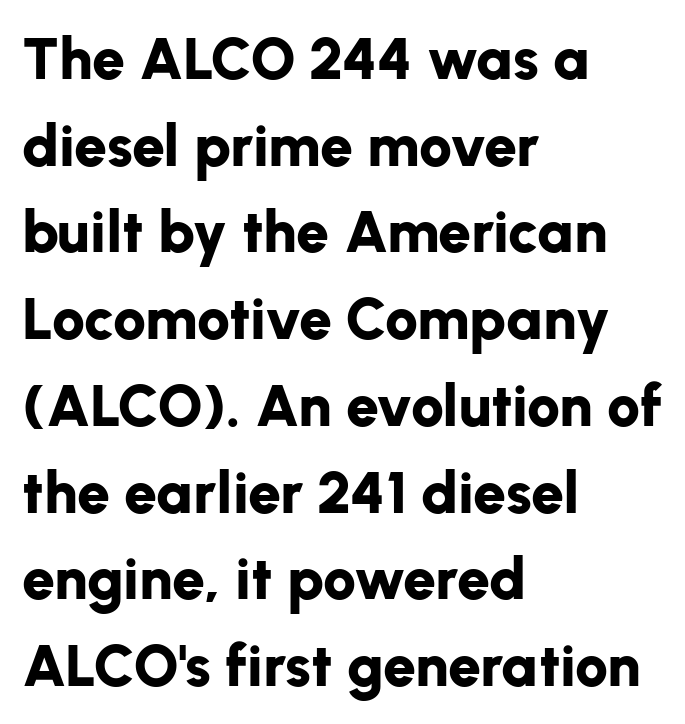
Q: Is the text bold? A: Yes.
Q: Is the text italic (slanted)? A: No, it is upright.
Q: Is the typeface a serif or a sans-serif typeface? A: Sans-serif.
Q: Is the text underlined? A: No.
Q: How is the paragraph aligned? A: Left-aligned.
Q: Is the spacing between letters normal or unusually wide? A: Normal.
Q: Is the spacing between lines tight, normal or loose? A: Normal.
Q: Width (condensed, normal, or wide)? A: Normal.
Q: Stroke contrast? A: Low.
Q: x-height? A: Medium.
Q: Monospaced? A: No.
